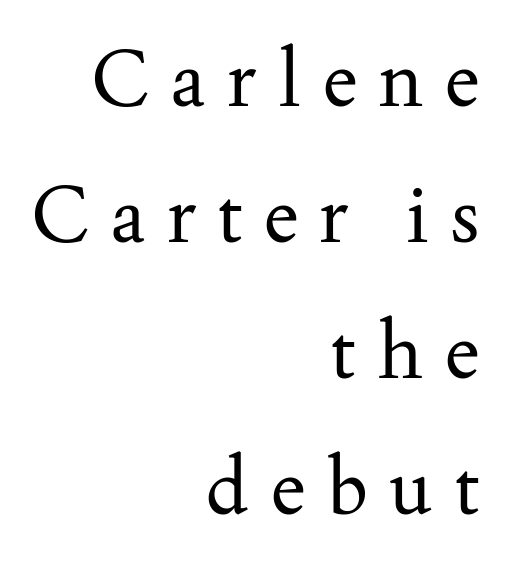
The image shows 79 px regular-weight serif type, upright; set right-aligned, line spacing 1.72x, unusually wide letter spacing (+0.27 em), not underlined; medium stroke contrast and a small x-height.
